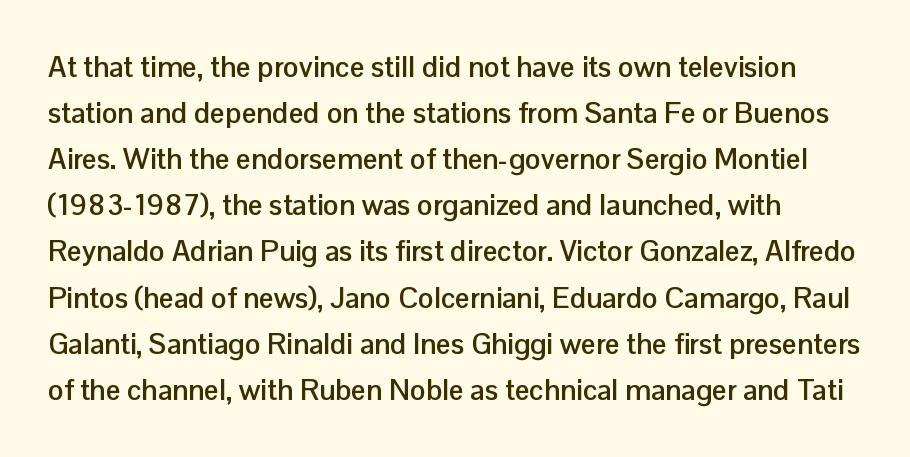
{"serif": "no", "italic": "no", "bold": "yes", "weight": "semibold", "width": "normal", "stroke_contrast": "low", "x_height": "medium", "monospaced": "no", "underline": "no", "line_spacing": "normal", "line_spacing_ratio": 1.59, "letter_spacing": "normal", "letter_spacing_em": 0.0, "glyph_px": 29}
